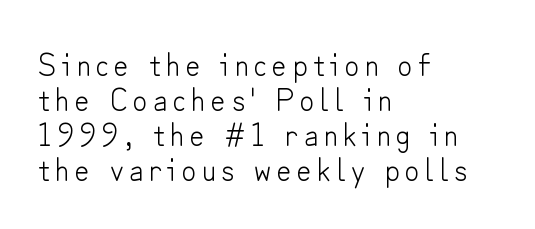
Look at the bottom of the vertical strokes: they stop flat, with no serifs. The baseline area is clear. Is this a heavy cut? Hardly; it is regular or lighter. Proportional: the letters do not fall into vertical columns.
